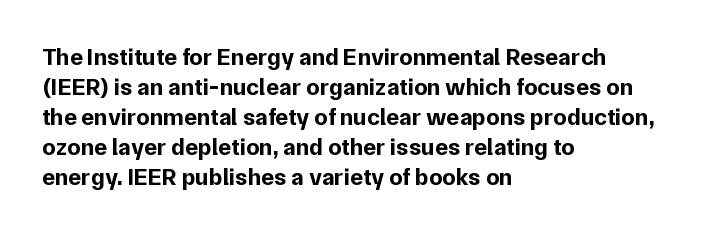
The image shows 24 px bold type, upright; set left-aligned, normal line spacing (1.25x), normal letter spacing, not underlined.
